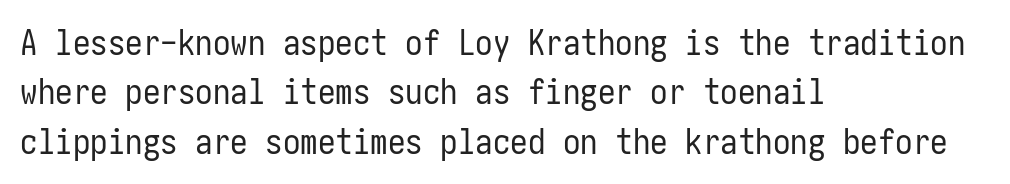
This is roman type, the default non-slanted kind. The leading is moderate, giving the passage an even texture. Vertical stems look standard width or narrower in stroke. The lines in this sample share a left origin and differ only in where they stop. Clear beneath every line of the passage. The face used here is rendered with its standard letterfit.
